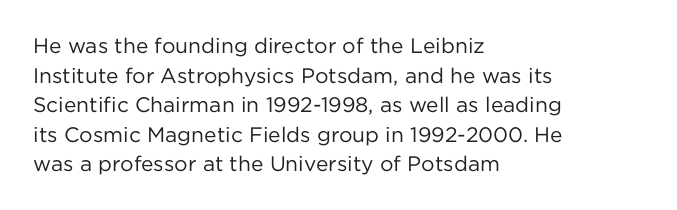
Quick note: underline off. Do the letters lean? They stand straight. The text block is weighted toward the left margin, trailing off unevenly rightward. This rendering leaves character spacing at its baseline value. Vertical spacing — default.
